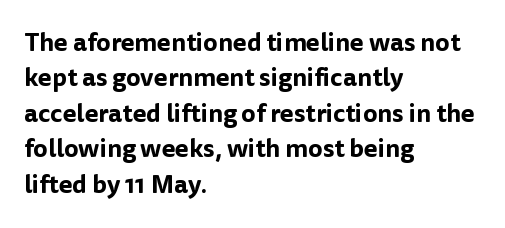
Q: Is the text italic (slanted)? A: No, it is upright.
Q: Is the text underlined? A: No.
Q: How is the paragraph aligned? A: Left-aligned.
Q: Is the spacing between letters normal or unusually wide? A: Normal.
Q: Is the spacing between lines tight, normal or loose? A: Normal.
